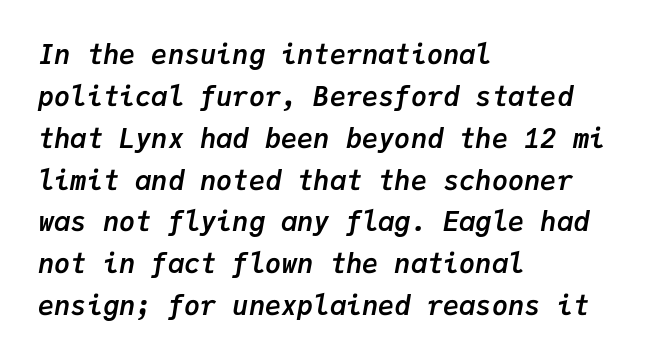
Q: Is the text bold? A: Yes.
Q: Is the text italic (slanted)? A: Yes, it leans right by about 9 degrees.
Q: Is the text underlined? A: No.
Q: How is the paragraph aligned? A: Left-aligned.
Q: Is the spacing between letters normal or unusually wide? A: Normal.
Q: Is the spacing between lines tight, normal or loose? A: Normal.
